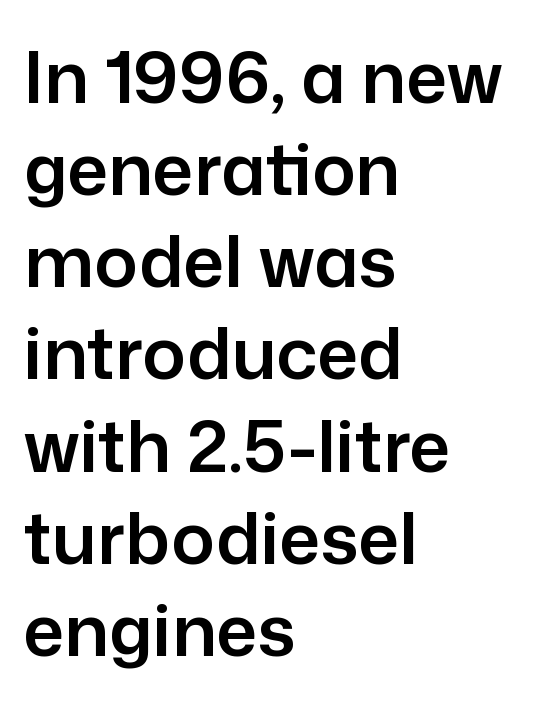
These lines are rendered in a variable-pitch font. Observe the ordinary spacing: letters are neighbours, not strangers. Posture: upright roman. The rows are spaced the way most documents space them.
